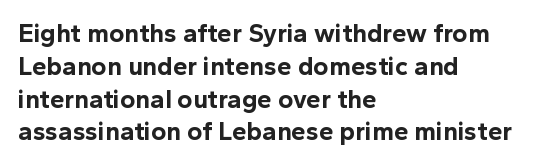
Q: Is the text bold? A: Yes.
Q: Is the text italic (slanted)? A: No, it is upright.
Q: Is the text underlined? A: No.
Q: How is the paragraph aligned? A: Left-aligned.
Q: Is the spacing between letters normal or unusually wide? A: Normal.
Q: Is the spacing between lines tight, normal or loose? A: Normal.
